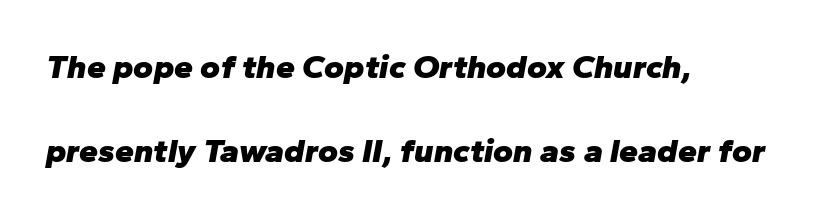
{"italic": "yes", "lean": "right", "slant_degrees": 10, "bold": "yes", "weight": "heavy", "width": "normal", "stroke_contrast": "low", "x_height": "medium", "monospaced": "no", "underline": "no", "align": "left", "line_spacing": "loose", "line_spacing_ratio": 2.46, "letter_spacing": "normal", "letter_spacing_em": 0.0, "glyph_px": 34}
